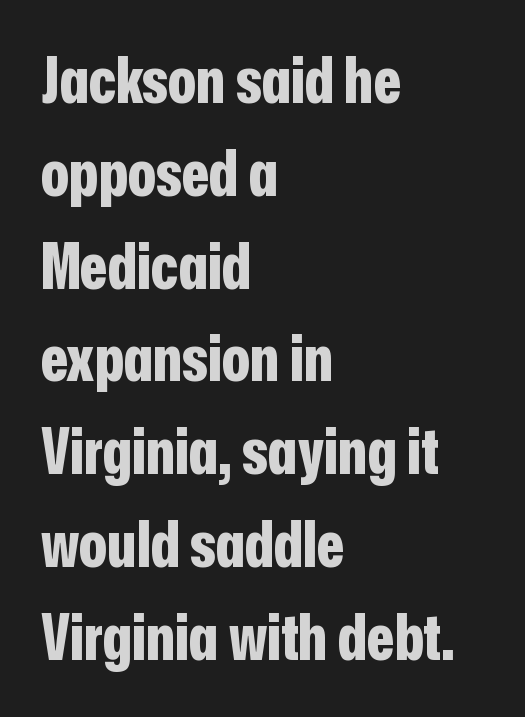
These lines keep a tight, regular rhythm from letter to letter. The rendering uses natural spacing where letterforms have individual widths. Summary of vertical rhythm: regular, with standard interline spacing. Has an underline been added? It has not.
